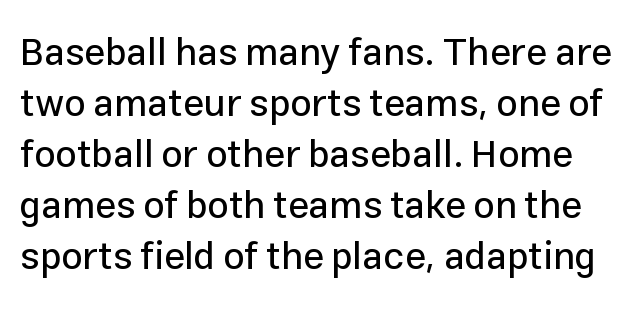
The image shows 38 px sans-serif type, upright; set normal line spacing (1.34x), normal letter spacing, not underlined; low stroke contrast and a medium x-height.
